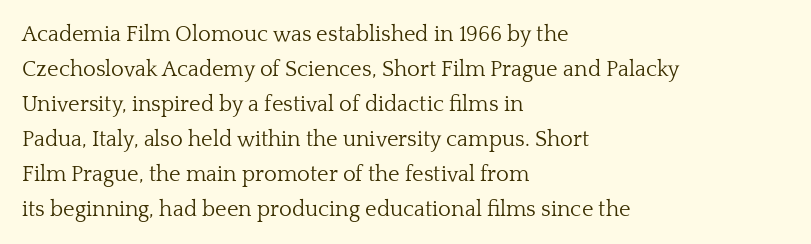
The image shows 22 px text type, upright; set left-aligned, normal line spacing (1.59x), normal letter spacing, not underlined.
